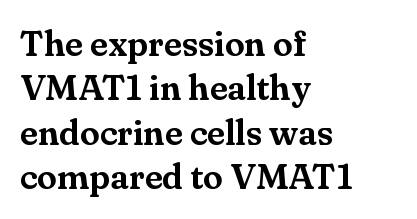
Q: Is the text italic (slanted)? A: No, it is upright.
Q: Is the typeface a serif or a sans-serif typeface? A: Serif.
Q: Is the text underlined? A: No.
Q: How is the paragraph aligned? A: Left-aligned.
Q: Is the spacing between letters normal or unusually wide? A: Normal.
Q: Width (condensed, normal, or wide)? A: Normal.
Q: Stroke contrast? A: Medium.
Q: x-height? A: Small.
Q: Monospaced? A: No.
